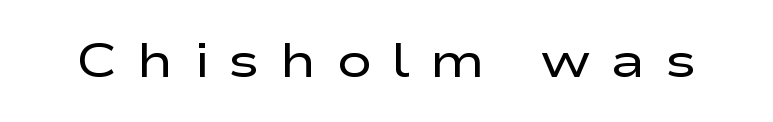
Q: Is the text bold? A: No.
Q: Is the text italic (slanted)? A: No, it is upright.
Q: Is the typeface a serif or a sans-serif typeface? A: Sans-serif.
Q: Is the text underlined? A: No.
Q: Is the spacing between letters normal or unusually wide? A: Unusually wide.
Q: Width (condensed, normal, or wide)? A: Wide.
Q: Stroke contrast? A: Low.
Q: x-height? A: Medium.
Q: Monospaced? A: No.
